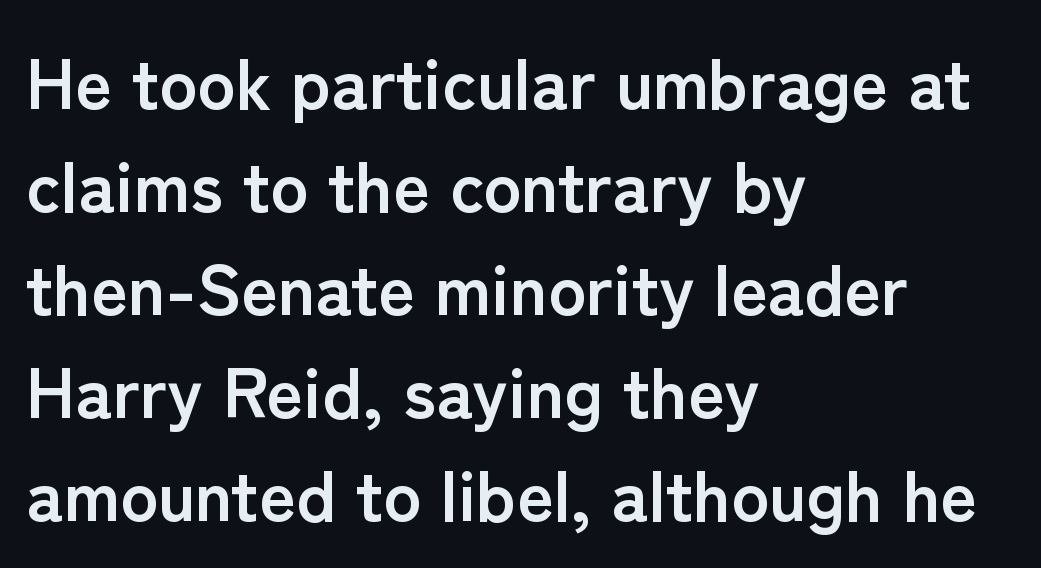
A typesetter would mark this as roman, not italic. Each letter keeps its own natural width here, so spacing adapts to shape. A normal amount of white space separates one row of letters from the next. This rendering uses left alignment, leaving the right contour irregular. The area under the type is left untouched. In terms of weight, the rendering is a true, heavy bold.
